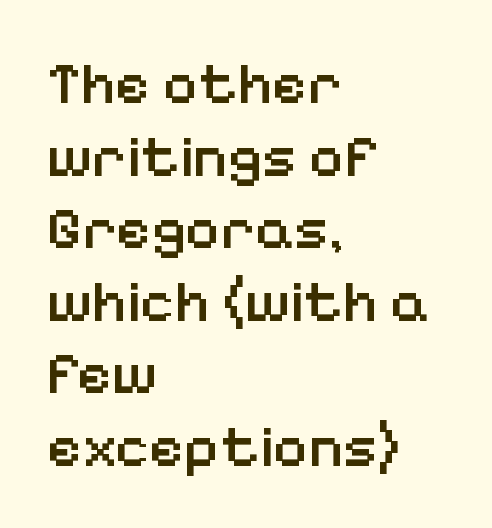
The image shows 60 px semibold sans-serif type, upright; set left-aligned, line spacing 1.21x, normal letter spacing, not underlined; low stroke contrast and a medium x-height.
